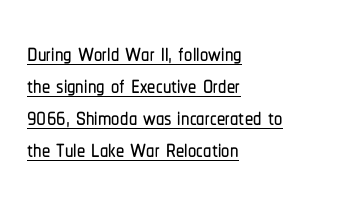
Q: Is the text italic (slanted)? A: No, it is upright.
Q: Is the typeface a serif or a sans-serif typeface? A: Sans-serif.
Q: Is the text underlined? A: Yes.
Q: How is the paragraph aligned? A: Left-aligned.
Q: Is the spacing between letters normal or unusually wide? A: Normal.
Q: Is the spacing between lines tight, normal or loose? A: Tight.
Q: Width (condensed, normal, or wide)? A: Condensed.
Q: Stroke contrast? A: Low.
Q: x-height? A: Medium.
Q: Monospaced? A: No.
